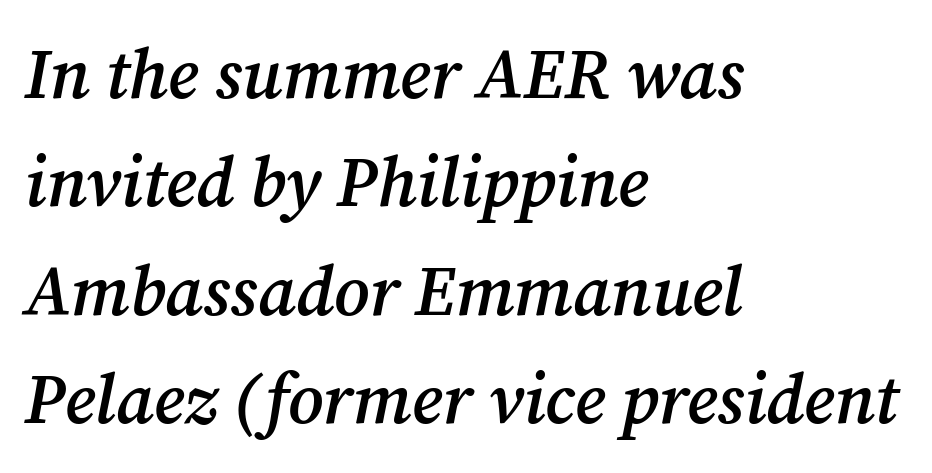
An italicized treatment has been applied to the whole sample. Do the characters align in a grid? No, the font is proportional. The face used here is a semibold: visibly heavier than regular, lighter than bold. Where is the straight margin? On the left. Inter-character spacing is left at the font's built-in metrics. Letterform terminals end in serifs throughout the passage.
